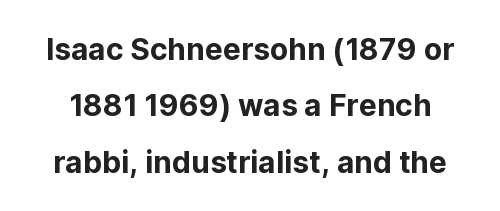
{"serif": "no", "italic": "no", "width": "normal", "stroke_contrast": "low", "x_height": "medium", "monospaced": "no", "underline": "no", "line_spacing_ratio": 1.88, "letter_spacing": "normal", "letter_spacing_em": 0.0, "glyph_px": 30}
